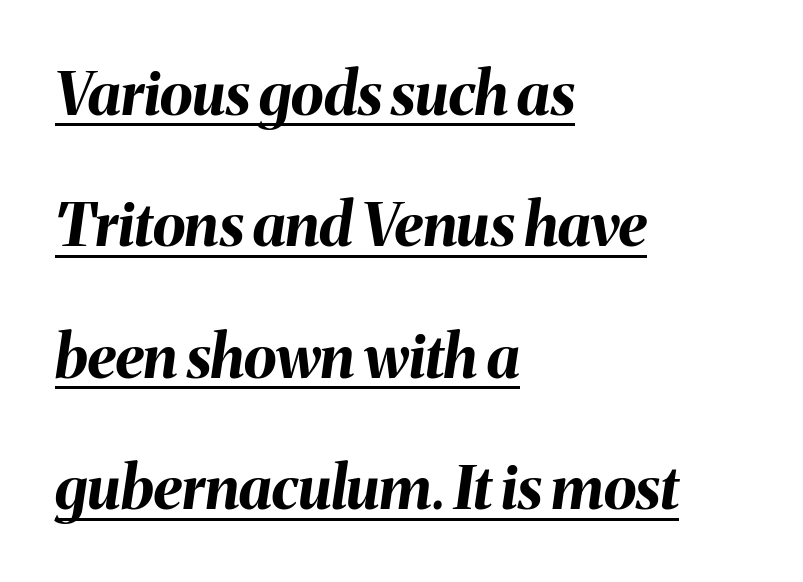
The image shows 60 px bold type, italic (leaning right); set left-aligned, loose line spacing (2.19x), normal letter spacing, underlined; medium stroke contrast and a medium x-height.
